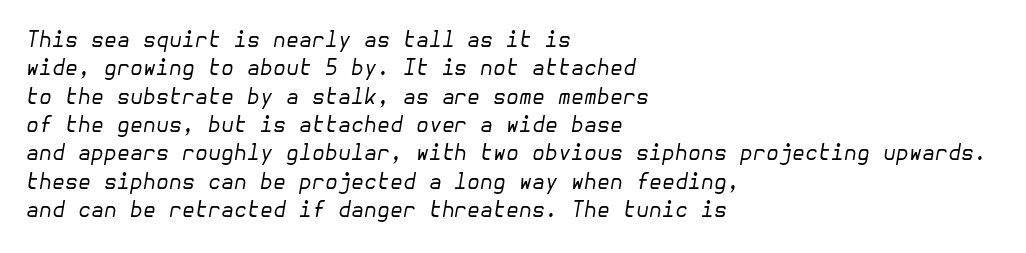
Q: Is the text bold? A: No.
Q: Is the text italic (slanted)? A: Yes, it leans right by about 10 degrees.
Q: Is the text underlined? A: No.
Q: How is the paragraph aligned? A: Left-aligned.
Q: Is the spacing between letters normal or unusually wide? A: Normal.
Q: Is the spacing between lines tight, normal or loose? A: Normal.
